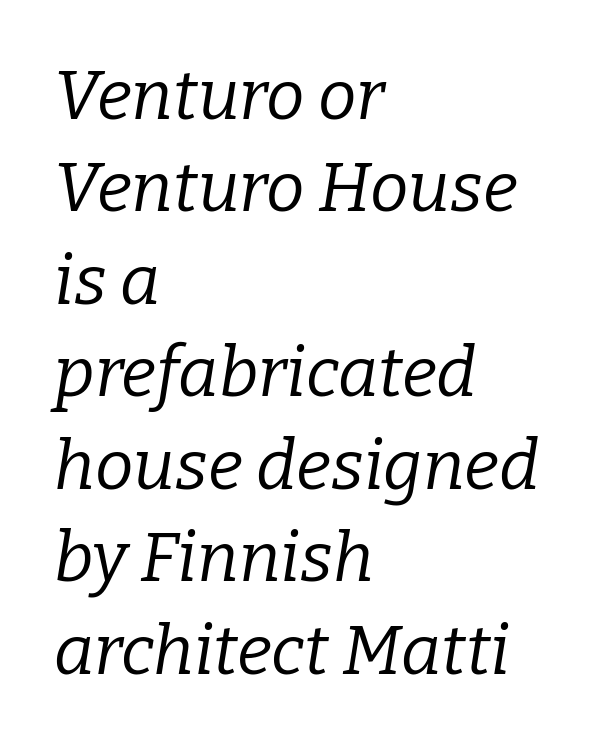
{"serif": "yes", "italic": "yes", "lean": "right", "slant_degrees": 9, "bold": "no", "weight": "regular", "width": "normal", "stroke_contrast": "low", "x_height": "medium", "monospaced": "no", "underline": "no", "align": "left", "line_spacing": "normal", "line_spacing_ratio": 1.34, "letter_spacing": "normal", "letter_spacing_em": 0.0, "glyph_px": 69}
